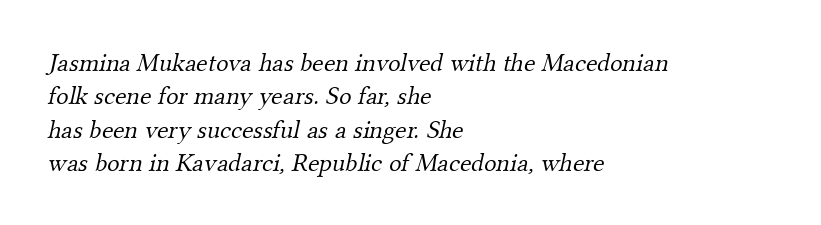
Rule under the text: the space is simply empty. Compared with typical body copy, the letter spacing here is the same. A normal amount of white space separates one row of letters from the next. Short and long lines alike share a common starting point at left. Stroke mass is kept to a normal reading level or below.
